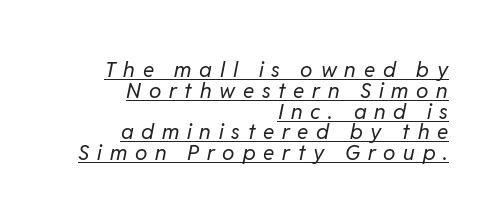
{"italic": "yes", "lean": "right", "slant_degrees": 11, "bold": "no", "underline": "yes", "align": "right", "line_spacing": "tight", "line_spacing_ratio": 0.99, "letter_spacing": "wide", "letter_spacing_em": 0.37, "glyph_px": 21}
